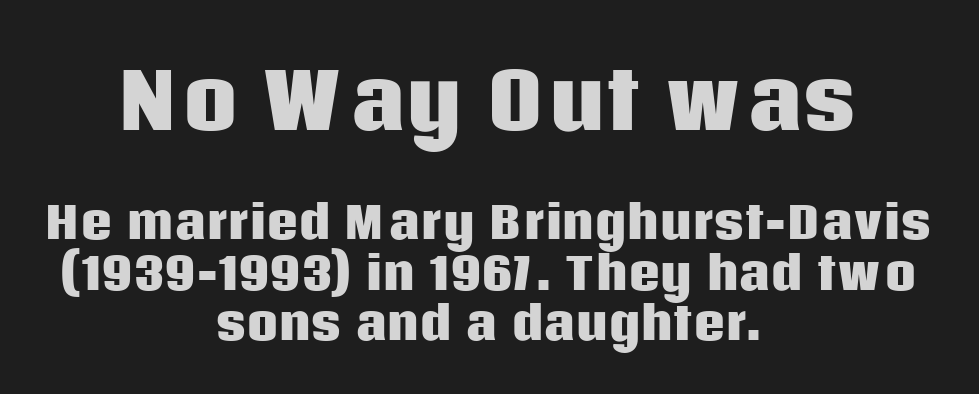
The image shows 77 px heavy sans-serif type, upright; set centered, tight line spacing (1.14x), normal letter spacing, not underlined; the first (top) block is 1.75x larger; low stroke contrast and a large x-height.
